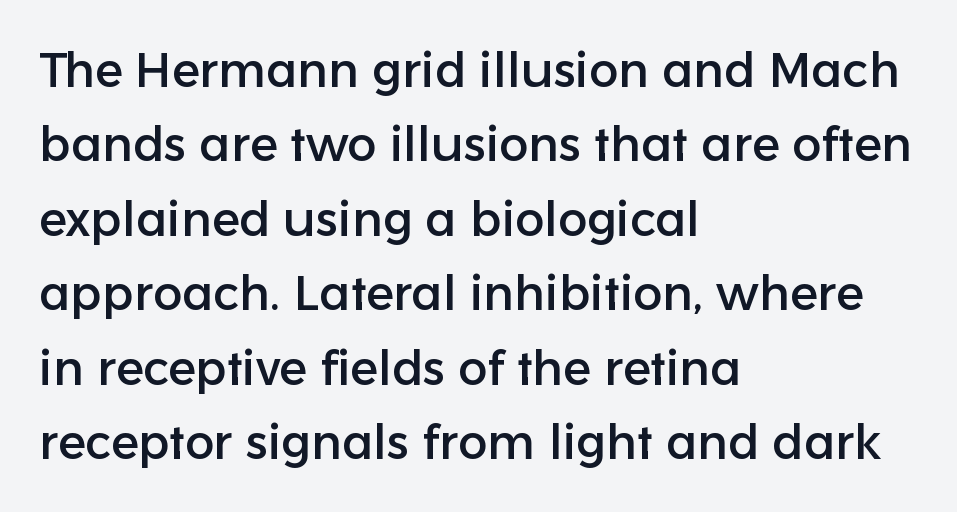
Q: Is the text italic (slanted)? A: No, it is upright.
Q: Is the typeface a serif or a sans-serif typeface? A: Sans-serif.
Q: Is the text underlined? A: No.
Q: How is the paragraph aligned? A: Left-aligned.
Q: Is the spacing between letters normal or unusually wide? A: Normal.
Q: Is the spacing between lines tight, normal or loose? A: Normal.
Q: Width (condensed, normal, or wide)? A: Normal.
Q: Stroke contrast? A: Low.
Q: x-height? A: Medium.
Q: Monospaced? A: No.
